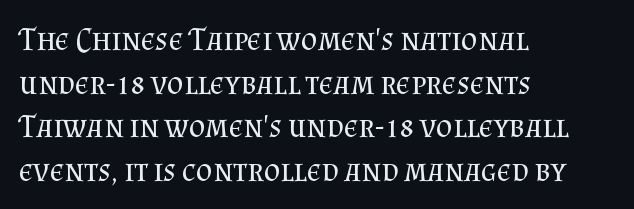
{"serif": "yes", "italic": "no", "bold": "no", "weight": "regular", "width": "normal", "stroke_contrast": "medium", "x_height": "small", "monospaced": "no", "underline": "no", "align": "left", "line_spacing": "normal", "line_spacing_ratio": 1.36, "letter_spacing": "normal", "letter_spacing_em": 0.0, "glyph_px": 32}
